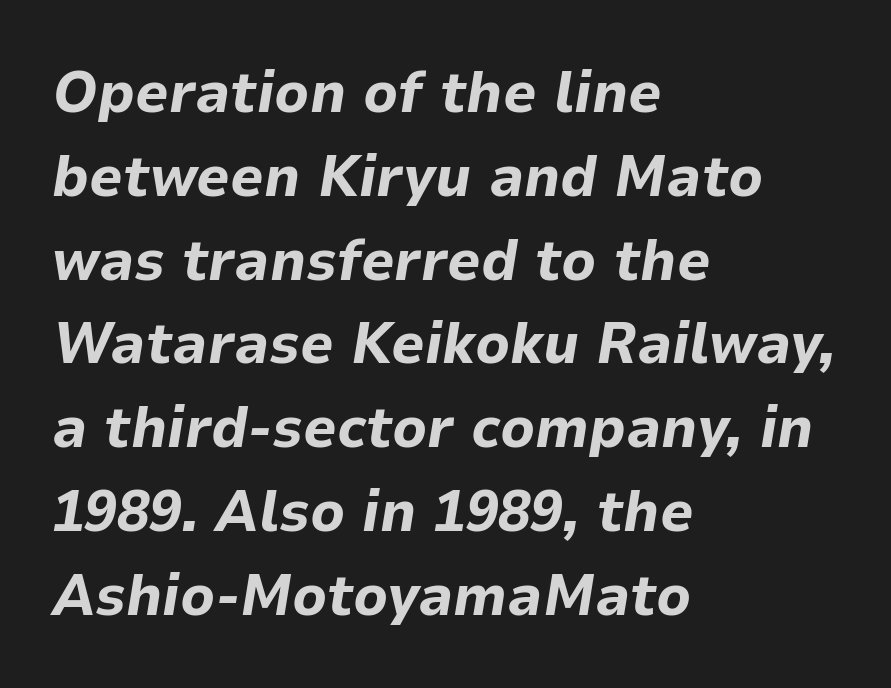
Q: Is the text bold? A: Yes.
Q: Is the text italic (slanted)? A: Yes, it leans right by about 9 degrees.
Q: Is the text underlined? A: No.
Q: How is the paragraph aligned? A: Left-aligned.
Q: Is the spacing between letters normal or unusually wide? A: Normal.
Q: Is the spacing between lines tight, normal or loose? A: Normal.
Q: Width (condensed, normal, or wide)? A: Normal.
Q: Stroke contrast? A: Low.
Q: x-height? A: Medium.
Q: Monospaced? A: No.
